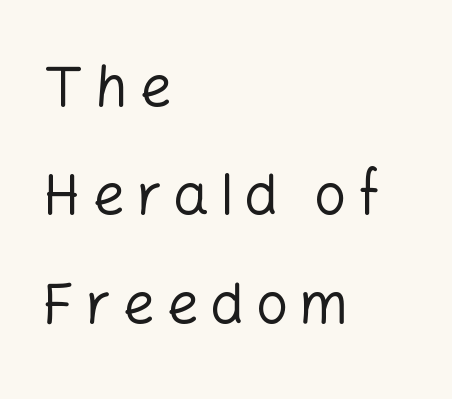
The image shows 57 px regular-weight sans-serif type, upright; set left-aligned, loose line spacing (1.9x), not underlined; low stroke contrast and a medium x-height.
